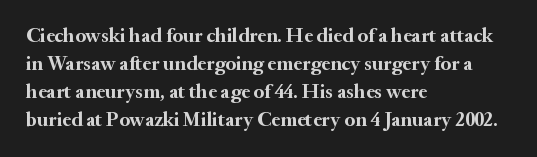
Q: Is the text bold? A: Yes.
Q: Is the text italic (slanted)? A: No, it is upright.
Q: Is the text underlined? A: No.
Q: How is the paragraph aligned? A: Left-aligned.
Q: Is the spacing between letters normal or unusually wide? A: Normal.
Q: Is the spacing between lines tight, normal or loose? A: Normal.
